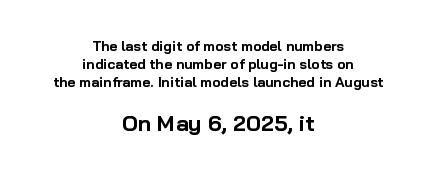
The image shows 22 px bold type, upright; set centered, normal line spacing (1.3x), normal letter spacing, not underlined; the second (bottom) block is 1.57x larger.
